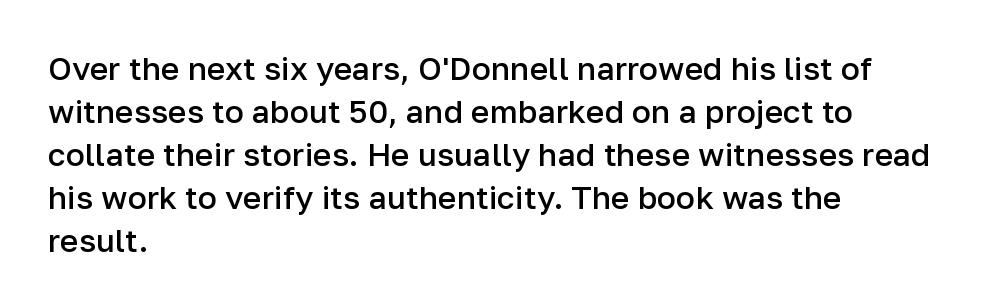
{"serif": "no", "italic": "no", "bold": "semi", "weight": "semibold", "width": "normal", "stroke_contrast": "low", "x_height": "medium", "monospaced": "no", "underline": "no", "align": "left", "line_spacing": "normal", "line_spacing_ratio": 1.34, "letter_spacing": "normal", "letter_spacing_em": 0.0, "glyph_px": 32}
